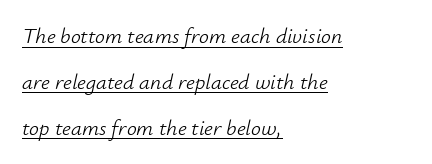
Q: Is the text bold? A: No.
Q: Is the text italic (slanted)? A: Yes, it leans right by about 12 degrees.
Q: Is the text underlined? A: Yes.
Q: How is the paragraph aligned? A: Left-aligned.
Q: Is the spacing between letters normal or unusually wide? A: Normal.
Q: Is the spacing between lines tight, normal or loose? A: Loose.
